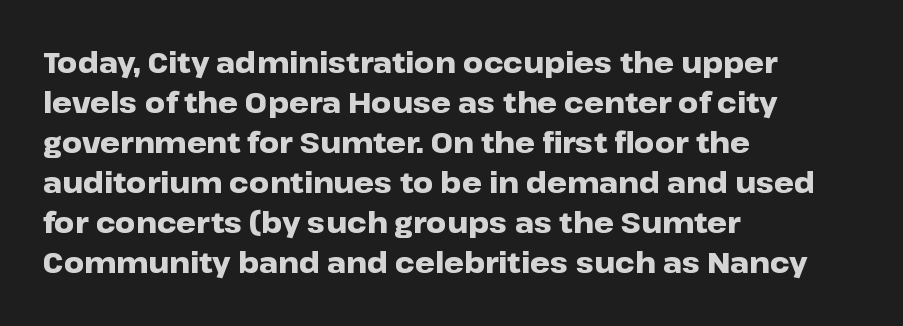
{"serif": "no", "italic": "no", "bold": "yes", "weight": "heavy", "width": "wide", "stroke_contrast": "low", "x_height": "medium", "monospaced": "no", "underline": "no", "align": "left", "line_spacing": "normal", "line_spacing_ratio": 1.43, "letter_spacing": "normal", "letter_spacing_em": 0.0, "glyph_px": 28}
